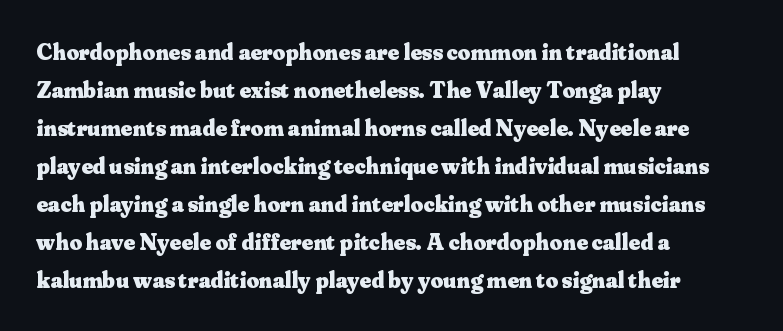
{"italic": "no", "bold": "yes", "underline": "no", "align": "left", "line_spacing": "normal", "line_spacing_ratio": 1.58, "letter_spacing": "normal", "letter_spacing_em": 0.0, "glyph_px": 24}
